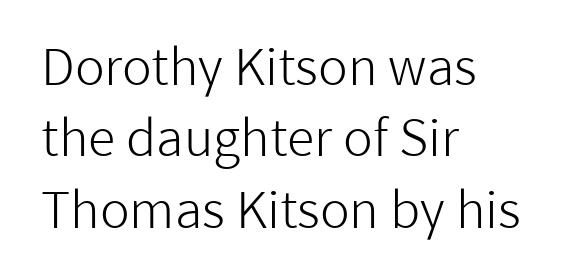
Has an underline been added? It has not. The characters display no serif detailing; their extremities are plain. You could not count columns in this text — the font is proportionally spaced. In terms of leading, this rendering sits right in the middle.
